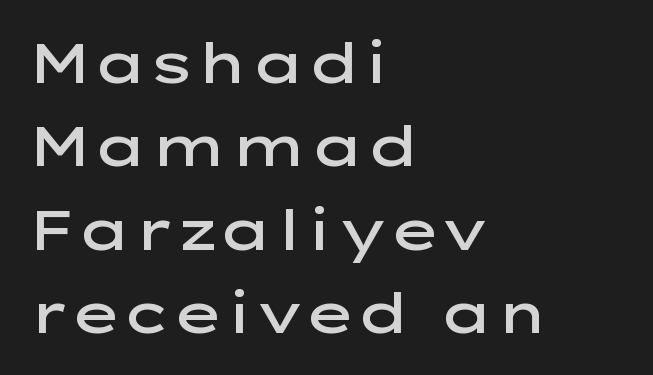
These lines are rendered in a variable-pitch font. The baseline area is clear. The type is set solid horizontally, with unmodified tracking. The typesetter chose a ragged-right arrangement here. No italicization has been applied; the sample stays upright.
